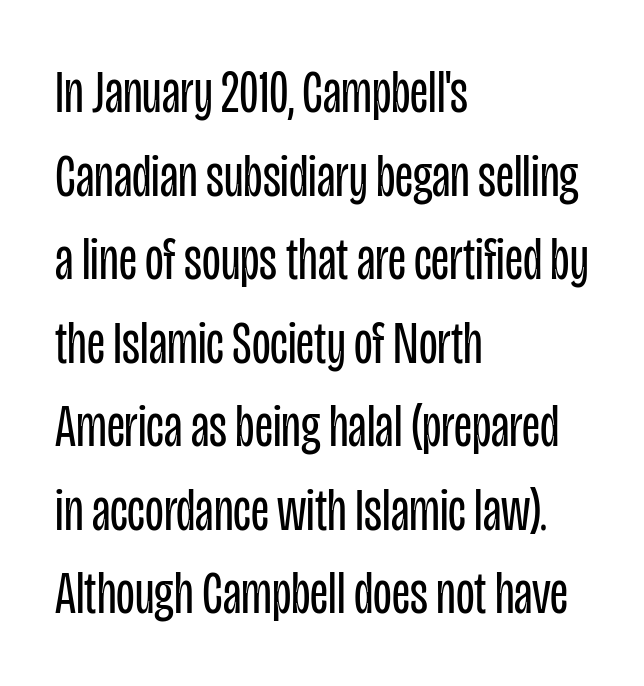
The image shows 61 px regular-weight, condensed sans-serif type, upright; set left-aligned, normal line spacing (1.37x), normal letter spacing, not underlined; low stroke contrast and a large x-height.
